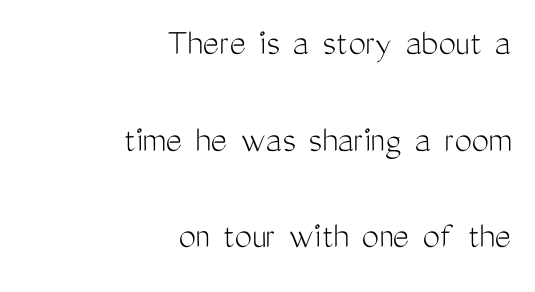
Q: Is the text bold? A: No.
Q: Is the text italic (slanted)? A: No, it is upright.
Q: Is the typeface a serif or a sans-serif typeface? A: Sans-serif.
Q: Is the text underlined? A: No.
Q: How is the paragraph aligned? A: Right-aligned.
Q: Is the spacing between letters normal or unusually wide? A: Normal.
Q: Is the spacing between lines tight, normal or loose? A: Loose.
Q: Width (condensed, normal, or wide)? A: Condensed.
Q: Stroke contrast? A: Medium.
Q: x-height? A: Medium.
Q: Monospaced? A: No.
